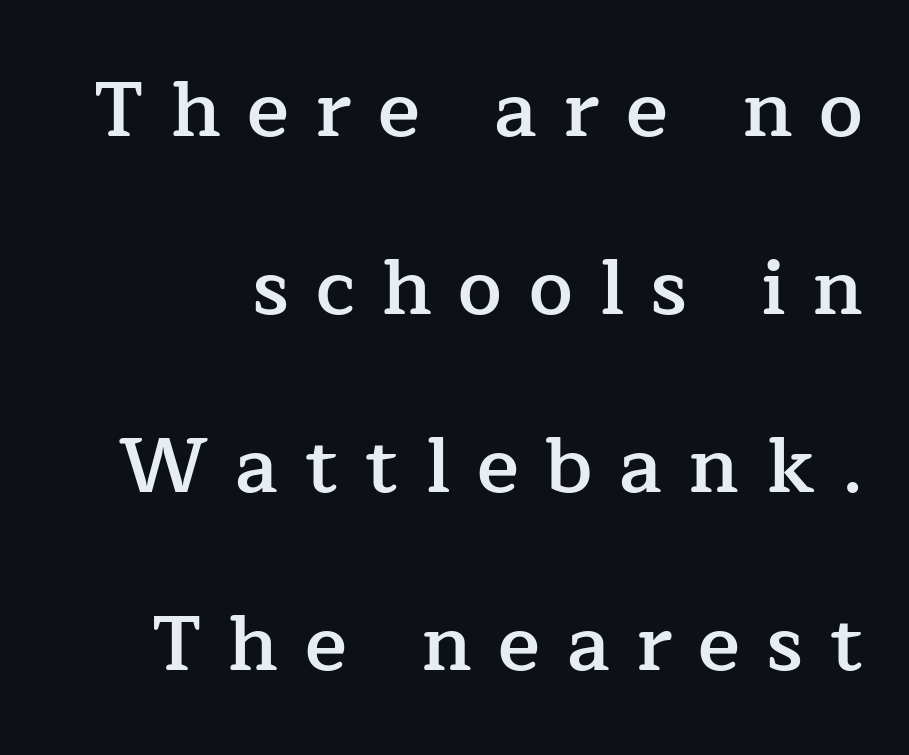
The image shows 78 px semibold serif type, upright; set loose line spacing (2.28x), unusually wide letter spacing (+0.34 em), not underlined; low stroke contrast and a medium x-height.
